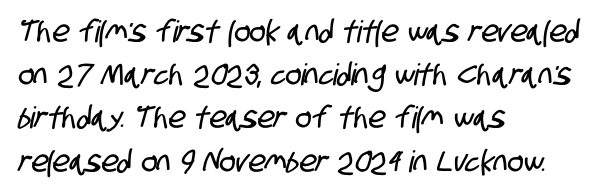
The image shows 30 px condensed sans-serif type; set left-aligned, normal line spacing (1.44x), normal letter spacing, not underlined; low stroke contrast and a large x-height.
